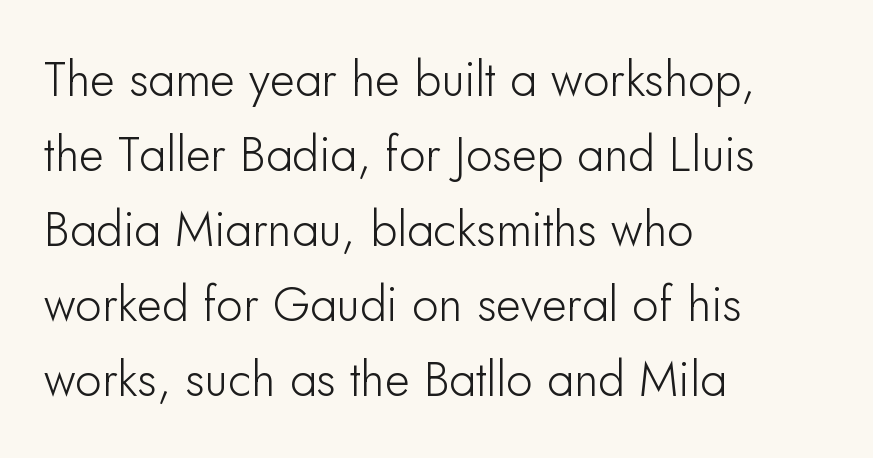
{"serif": "no", "italic": "no", "width": "normal", "stroke_contrast": "low", "x_height": "small", "monospaced": "no", "underline": "no", "align": "left", "line_spacing": "normal", "line_spacing_ratio": 1.56, "letter_spacing": "normal", "letter_spacing_em": 0.0, "glyph_px": 48}
